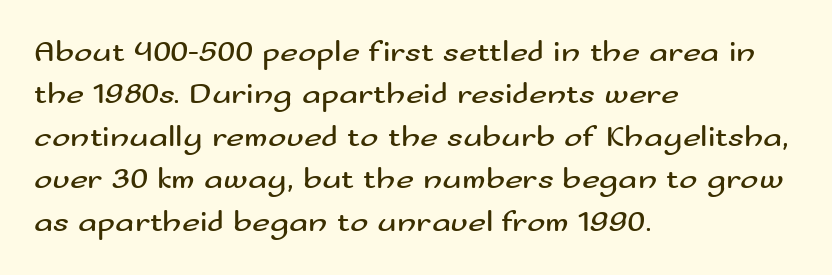
Regarding serifs, this sample does without them. Summary of weight: not heavy and not bold. The rows are spaced the way most documents space them. One-word summary of the alignment: left. You could not count columns in this text — the font is proportionally spaced. Check the space under the baseline: it is left empty.
